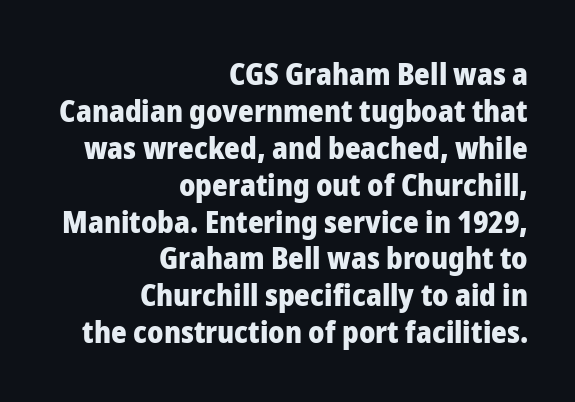
The image shows 30 px heavy sans-serif type, upright; set right-aligned, line spacing 1.23x, normal letter spacing, not underlined; low stroke contrast and a medium x-height.
